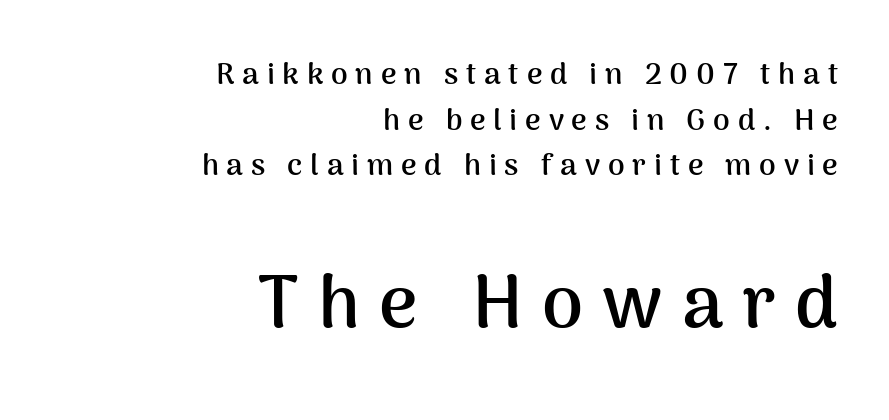
The image shows 74 px semibold sans-serif type, upright; set right-aligned, normal line spacing (1.52x), unusually wide letter spacing (+0.26 em), not underlined; the second (bottom) block is 2.47x larger; medium stroke contrast and a medium x-height.
